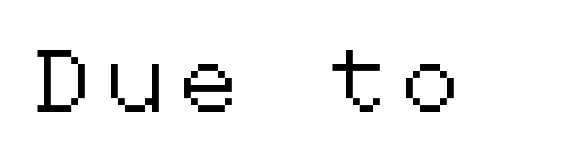
Q: Is the text italic (slanted)? A: No, it is upright.
Q: Is the typeface a serif or a sans-serif typeface? A: Sans-serif.
Q: Is the text underlined? A: No.
Q: Is the spacing between letters normal or unusually wide? A: Unusually wide.
Q: Width (condensed, normal, or wide)? A: Normal.
Q: Stroke contrast? A: Low.
Q: x-height? A: Medium.
